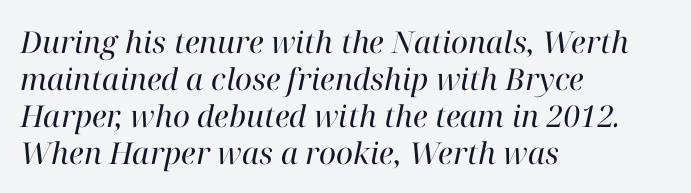
{"serif": "yes", "italic": "yes", "lean": "right", "slant_degrees": 12, "bold": "no", "weight": "regular", "width": "normal", "stroke_contrast": "high", "x_height": "medium", "monospaced": "no", "underline": "no", "align": "left", "line_spacing_ratio": 1.23, "letter_spacing": "normal", "letter_spacing_em": 0.0, "glyph_px": 30}
